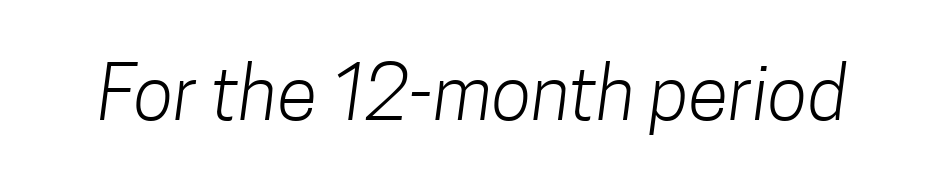
{"serif": "no", "bold": "no", "weight": "light", "width": "condensed", "stroke_contrast": "low", "x_height": "medium", "monospaced": "no", "underline": "no", "letter_spacing": "normal", "letter_spacing_em": 0.0, "glyph_px": 74}
